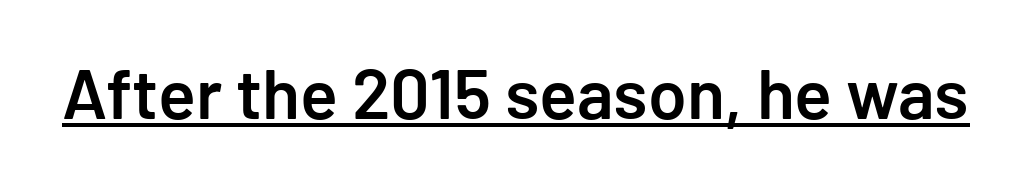
The axis of the letterforms is exactly vertical. Tracking here is standard; glyphs follow each other at the usual distance. Stems and bowls a touch heavier than normal — semibold. Unlike a traditional serif, this face leaves its strokes unadorned. The rendering uses the underline text-decoration.
